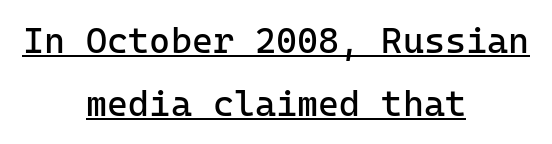
The image shows 36 px regular-weight sans-serif type, upright, monospaced; set centered, line spacing 1.75x, normal letter spacing, underlined; low stroke contrast and a medium x-height.
